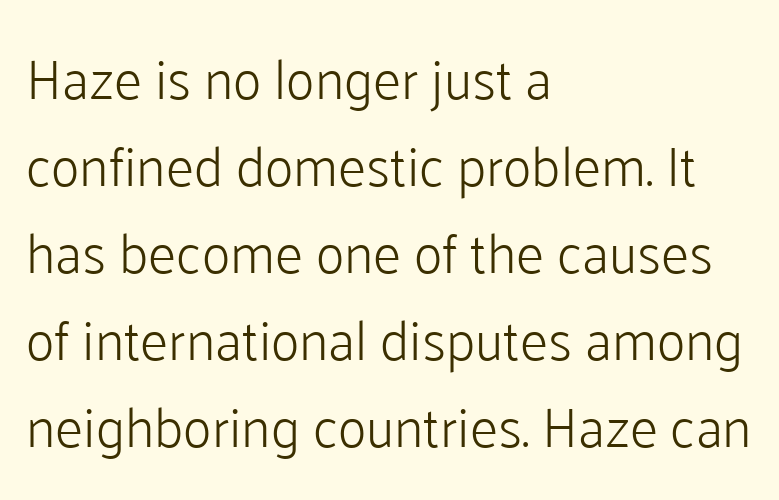
Q: Is the text bold? A: No.
Q: Is the text italic (slanted)? A: No, it is upright.
Q: Is the typeface a serif or a sans-serif typeface? A: Sans-serif.
Q: Is the text underlined? A: No.
Q: How is the paragraph aligned? A: Left-aligned.
Q: Is the spacing between letters normal or unusually wide? A: Normal.
Q: Is the spacing between lines tight, normal or loose? A: Normal.
Q: Width (condensed, normal, or wide)? A: Normal.
Q: Stroke contrast? A: Low.
Q: x-height? A: Medium.
Q: Monospaced? A: No.
